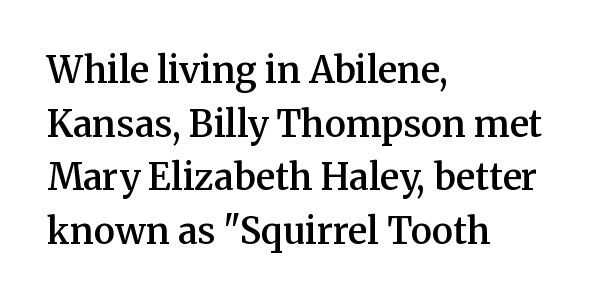
Q: Is the text bold? A: Semi-bold.
Q: Is the text italic (slanted)? A: No, it is upright.
Q: Is the typeface a serif or a sans-serif typeface? A: Serif.
Q: Is the text underlined? A: No.
Q: How is the paragraph aligned? A: Left-aligned.
Q: Is the spacing between letters normal or unusually wide? A: Normal.
Q: Is the spacing between lines tight, normal or loose? A: Normal.
Q: Width (condensed, normal, or wide)? A: Normal.
Q: Stroke contrast? A: Medium.
Q: x-height? A: Medium.
Q: Monospaced? A: No.
